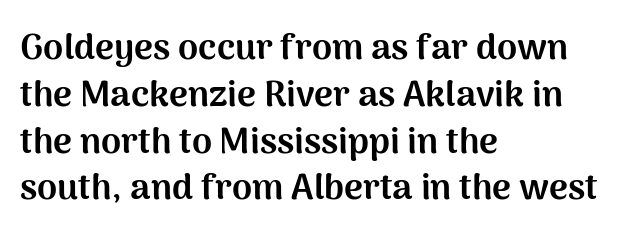
The image shows 36 px bold sans-serif type, upright; set left-aligned, normal line spacing (1.3x), normal letter spacing, not underlined; medium stroke contrast and a medium x-height.
